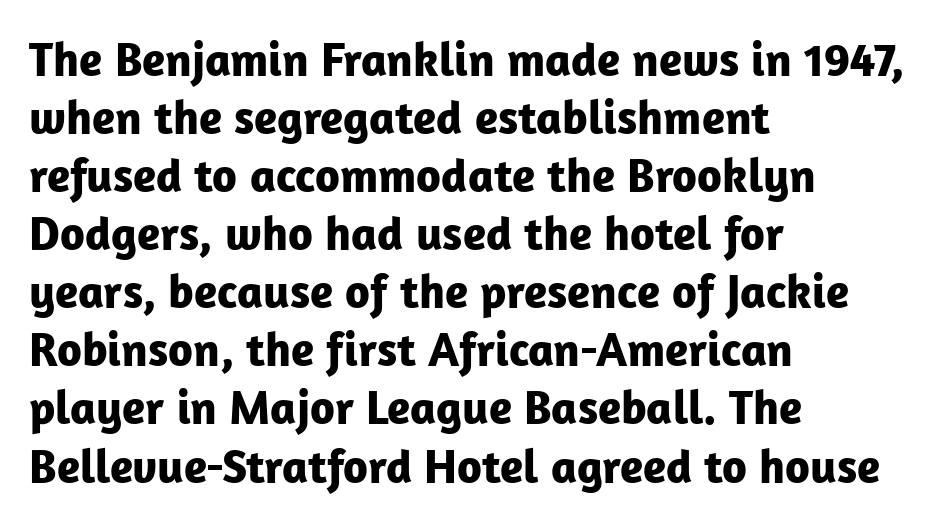
The image shows 48 px bold sans-serif type, upright; set left-aligned, line spacing 1.21x, normal letter spacing, not underlined; low stroke contrast and a medium x-height.
